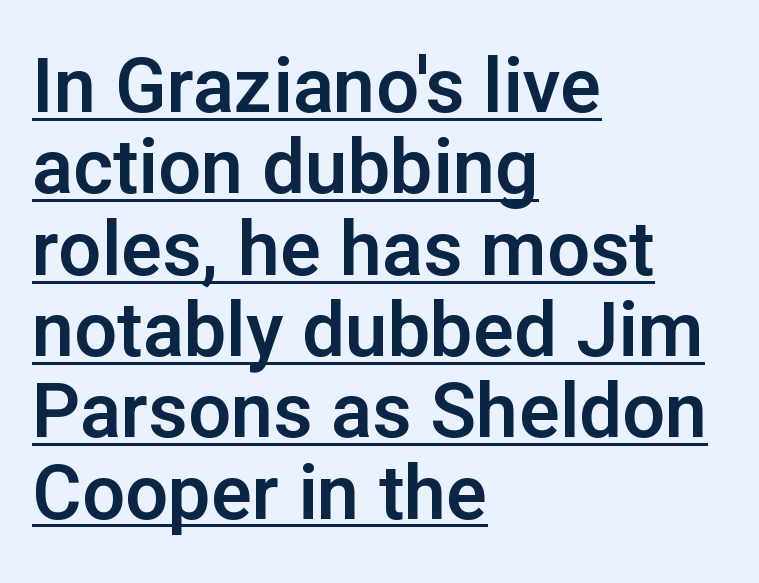
These lines were composed using upright roman letters. One-word summary of the alignment: left. These lines huddle together more closely than default settings would place them. Check the space under the baseline: a stroke is drawn there. The gaps between neighbouring characters are ordinary and unremarkable.
